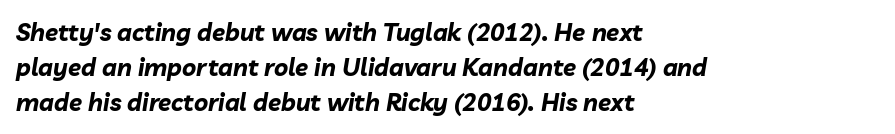
The letters are bold, with thick, heavy strokes. The rendering keeps characters at their native spacing. Leading: standard. The text block is weighted toward the left margin, trailing off unevenly rightward. The passage shown leans; its letterforms are oblique. The baseline area is clear.
